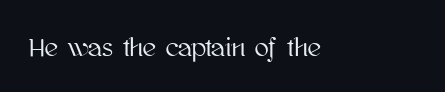
The image shows 26 px text type, upright; set normal letter spacing, not underlined.
